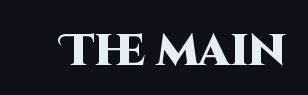
Summary of weight: heavy, a full bold. Compared with typical body copy, the letter spacing here is the same. Think of a printed novel: that variable character pitch is what you see here. Look at the bottom of the vertical strokes: they stop flat, with no serifs.
